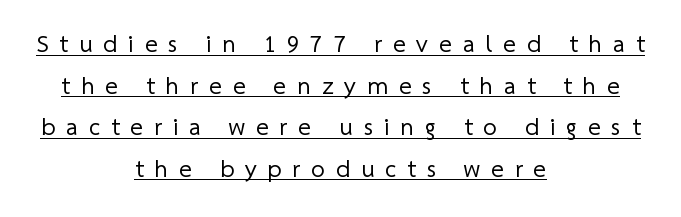
{"bold": "no", "underline": "yes", "align": "center", "line_spacing_ratio": 1.73, "letter_spacing": "wide", "letter_spacing_em": 0.46, "glyph_px": 24}
